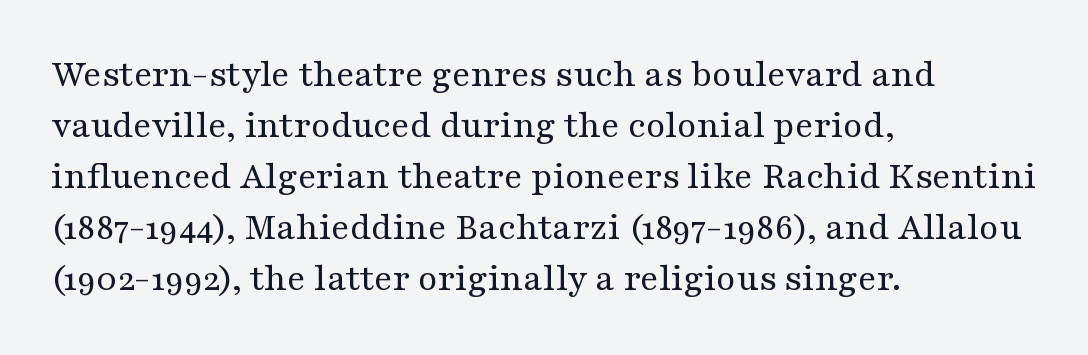
{"serif": "yes", "italic": "no", "bold": "no", "weight": "regular", "width": "wide", "stroke_contrast": "medium", "x_height": "medium", "monospaced": "no", "underline": "no", "align": "left", "line_spacing": "normal", "line_spacing_ratio": 1.31, "letter_spacing": "normal", "letter_spacing_em": 0.0, "glyph_px": 39}
